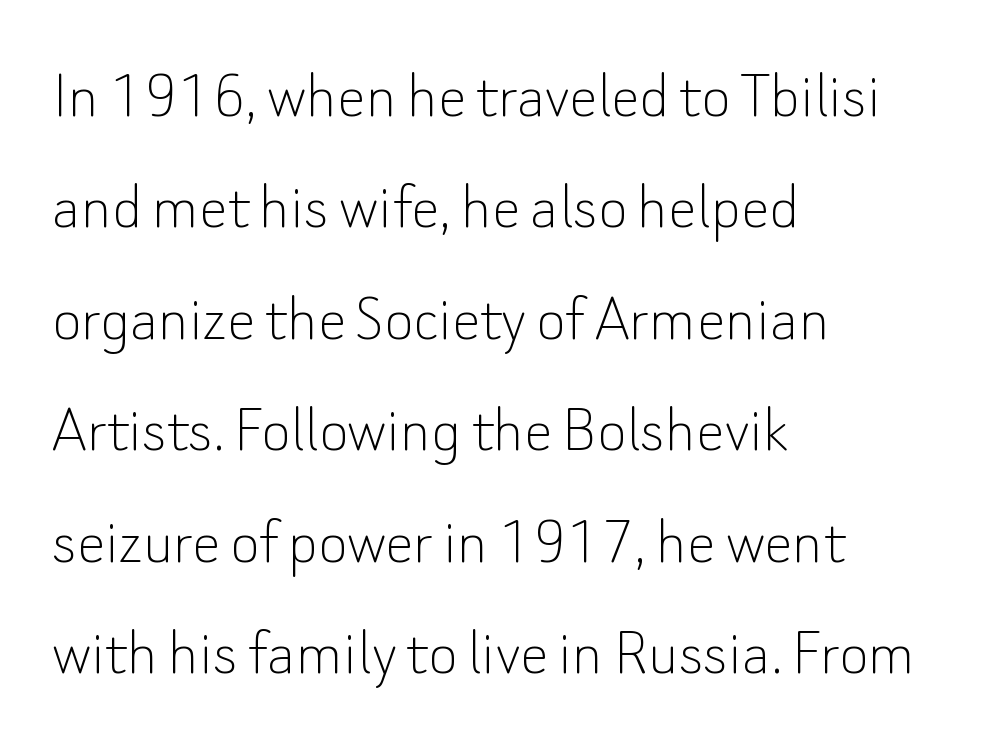
The image shows 71 px thin sans-serif type, upright; set left-aligned, normal line spacing (1.57x), normal letter spacing, not underlined; low stroke contrast and a small x-height.
